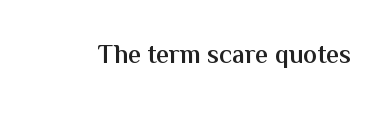
Ascenders rise straight up at ninety degrees. The typesetting leans somewhat heavy: a semibold. Observe the ordinary spacing: letters are neighbours, not strangers. Only glyphs here, with clear space below each row.
